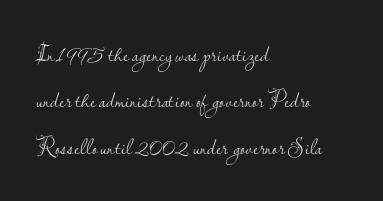
Notice how the passage keeps a crisp vertical edge on the left only. The horizontal fit of the characters is conventional and even. Clear beneath every line of the passage. One glance says open: line gaps are wider than usual. Summary of weight: not heavy and not bold.
